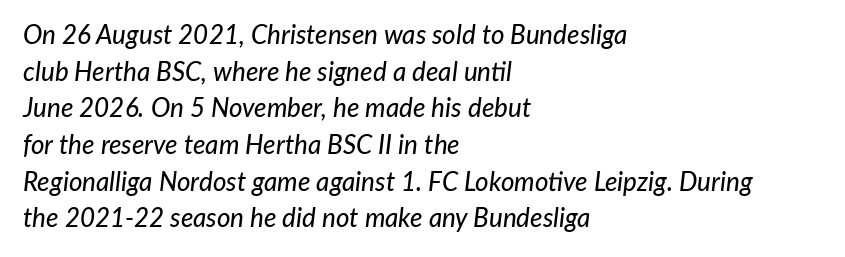
{"italic": "yes", "lean": "right", "slant_degrees": 7, "underline": "no", "align": "left", "line_spacing": "normal", "line_spacing_ratio": 1.41, "letter_spacing": "normal", "letter_spacing_em": 0.0, "glyph_px": 26}
